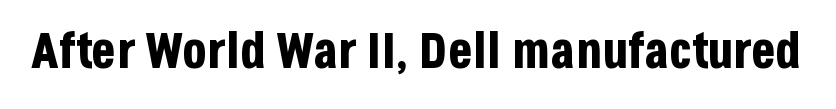
Caption: bold face, heavy strokes. Varying glyph widths throughout — classic text-font behaviour. Each word holds together tightly as a unit, with standard inter-letter gaps. I'd call this a sans setting — the letters go barefoot. The axis of the letterforms is exactly vertical. Decoration check: the copy has no underline.
